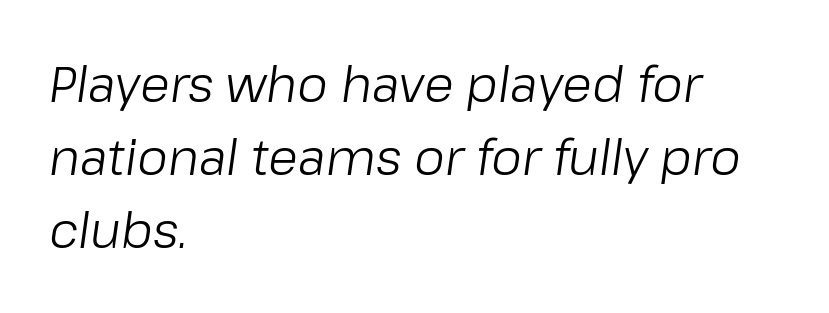
A quiet, ordinary-to-light weight characterises the typeface. Think of a printed novel: that variable character pitch is what you see here. Which margin do the lines hug? The left one — the right edge is uneven. Nobody touched the tracking dial on this one.
